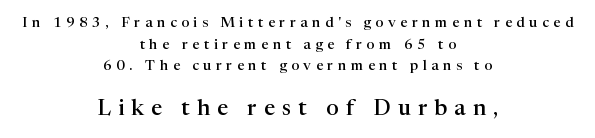
The image shows 22 px text type, upright; set centered, normal line spacing (1.54x), unusually wide letter spacing (+0.33 em), not underlined; the second (bottom) block is 1.57x larger.
